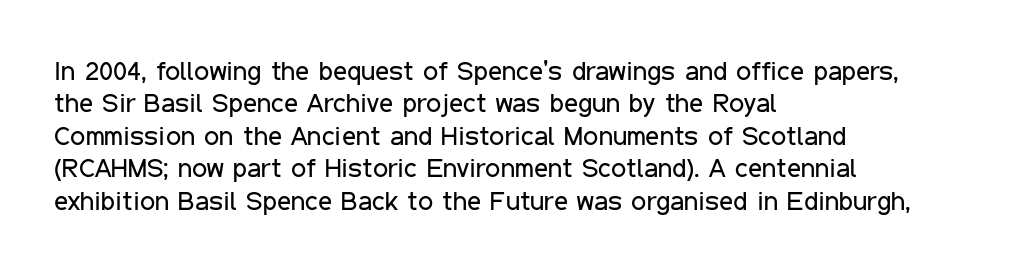
The font is comparable to plain body text, perhaps lighter. Line starts are locked; line ends wander. Nothing unusual about the tracking: characters are spaced as the font intends. The type sits square on the baseline with zero lean. Rule under the text: the space is simply empty.
